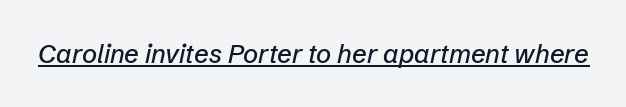
Q: Is the text italic (slanted)? A: Yes, it leans right by about 12 degrees.
Q: Is the text underlined? A: Yes.
Q: Is the spacing between letters normal or unusually wide? A: Normal.
